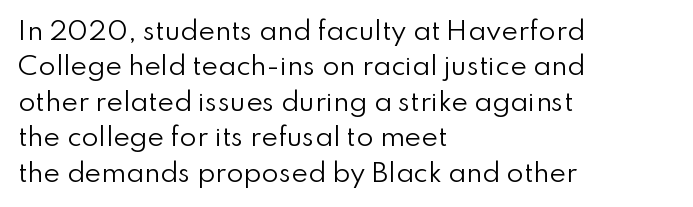
The image shows 25 px text type, upright; set left-aligned, normal line spacing (1.42x), normal letter spacing, not underlined.
